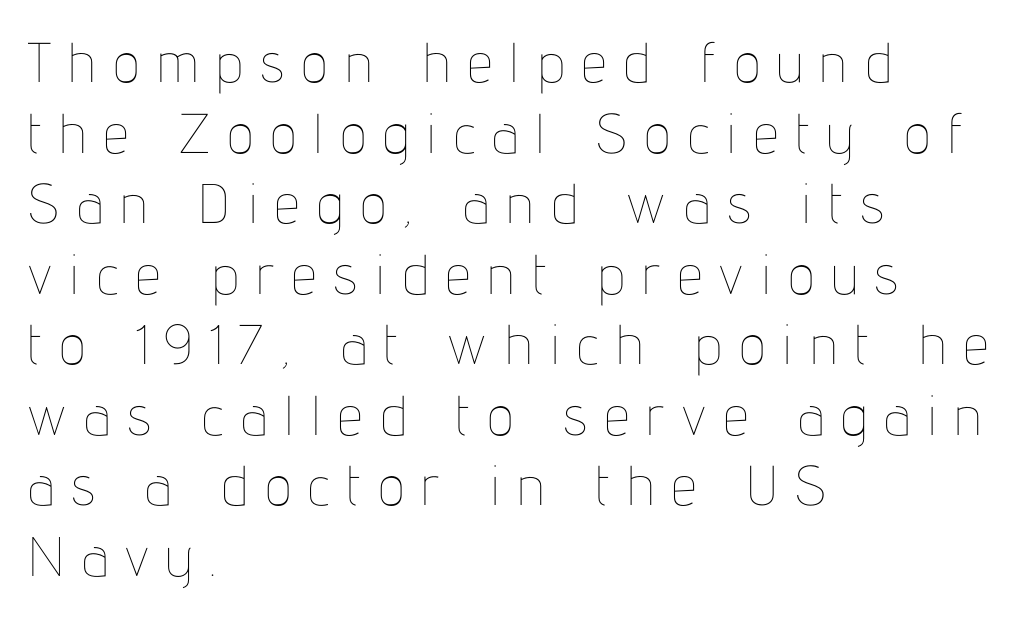
Q: Is the text bold? A: No.
Q: Is the text italic (slanted)? A: No, it is upright.
Q: Is the text underlined? A: No.
Q: How is the paragraph aligned? A: Left-aligned.
Q: Is the spacing between letters normal or unusually wide? A: Unusually wide.
Q: Is the spacing between lines tight, normal or loose? A: Normal.
Q: Width (condensed, normal, or wide)? A: Condensed.
Q: Stroke contrast? A: Low.
Q: x-height? A: Medium.
Q: Monospaced? A: No.
